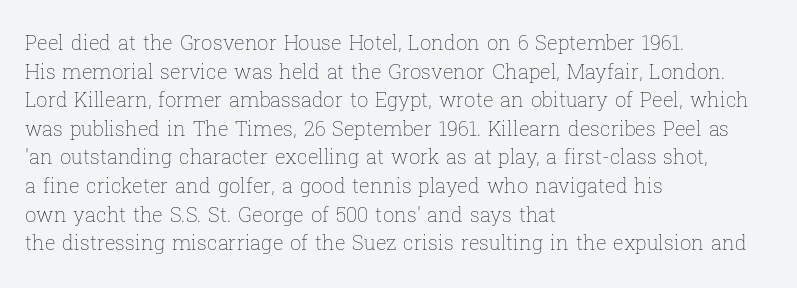
{"italic": "no", "bold": "no", "underline": "no", "align": "left", "line_spacing": "normal", "line_spacing_ratio": 1.43, "letter_spacing": "normal", "letter_spacing_em": 0.0, "glyph_px": 20}
